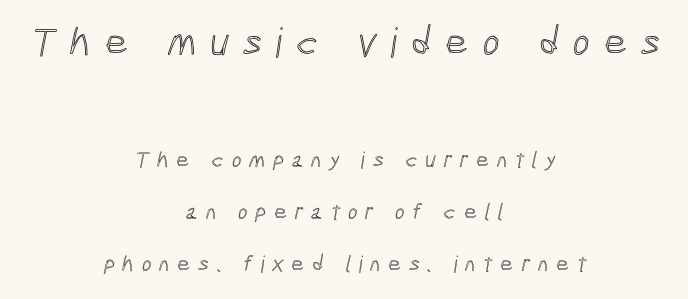
Q: Is the text underlined? A: No.
Q: How is the paragraph aligned? A: Centered.
Q: Is the spacing between letters normal or unusually wide? A: Unusually wide.
Q: Is the spacing between lines tight, normal or loose? A: Loose.
Q: Which block of text is set in a larger size, the first (top) or the second (bottom)? A: The first (top) one.
Q: Width (condensed, normal, or wide)? A: Condensed.
Q: x-height? A: Medium.
Q: Monospaced? A: No.
